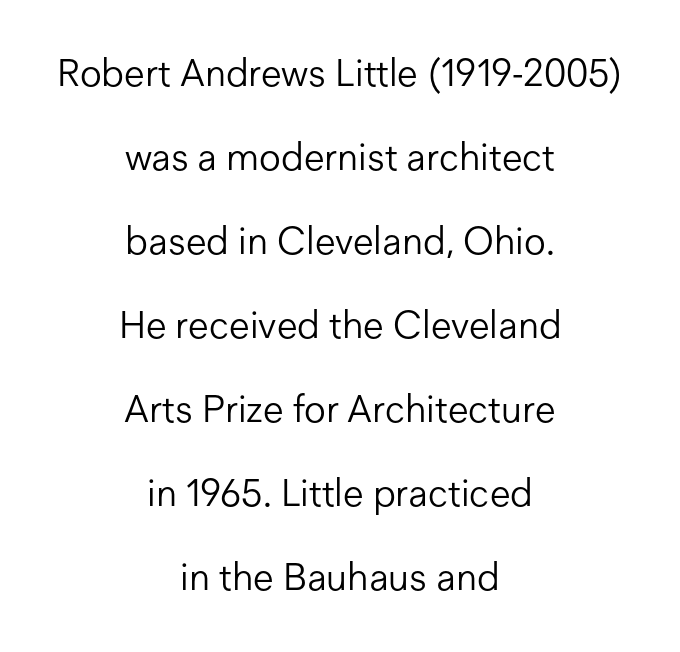
The image shows 38 px light sans-serif type, upright; set centered, loose line spacing (2.21x), normal letter spacing, not underlined; low stroke contrast and a medium x-height.
